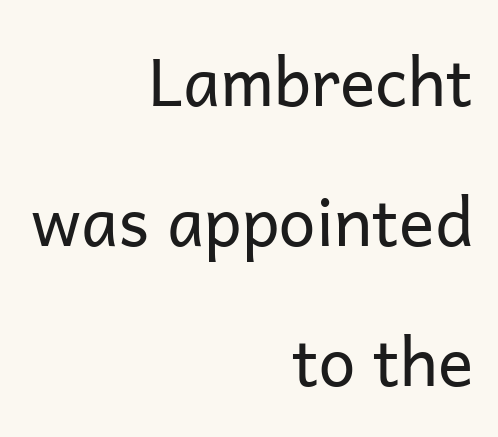
{"serif": "no", "italic": "no", "bold": "no", "weight": "regular", "width": "normal", "stroke_contrast": "low", "x_height": "medium", "monospaced": "no", "underline": "no", "align": "right", "line_spacing": "loose", "line_spacing_ratio": 2.12, "letter_spacing": "normal", "letter_spacing_em": 0.0, "glyph_px": 66}
